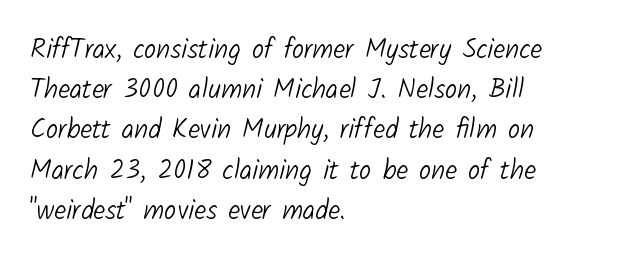
The vertical gap from one line to the next is medium. This rendering leaves character spacing at its baseline value. Just letters on the line, the space beneath them empty. Reading down the block, your eye returns to a fixed left position each line. Is this a heavy cut? Hardly; it is regular or lighter.
